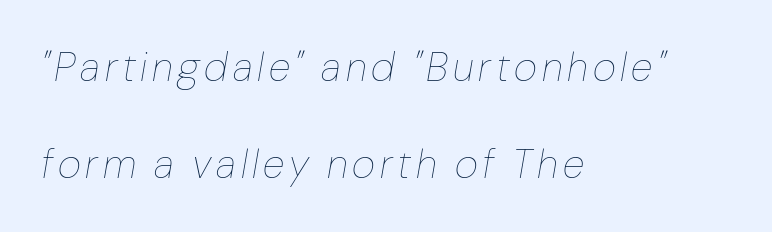
The image shows 40 px thin type, italic (leaning right); set left-aligned, loose line spacing (2.42x), not underlined; low stroke contrast and a medium x-height.
